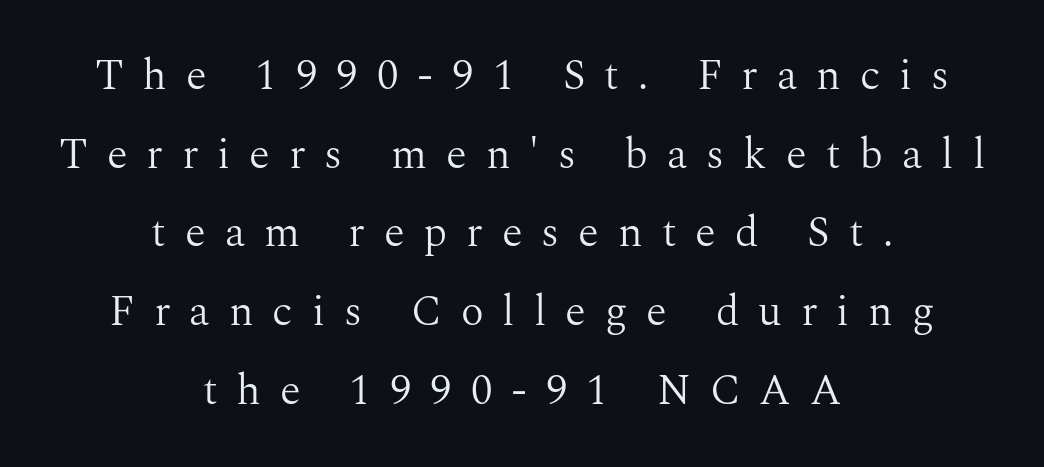
The image shows 43 px light serif type, upright; set centered, line spacing 1.83x, unusually wide letter spacing (+0.44 em), not underlined; medium stroke contrast and a medium x-height.
